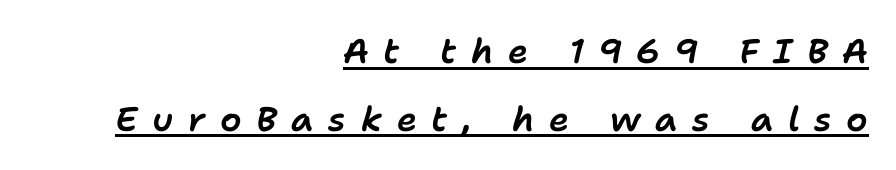
The image shows 34 px text type, italic (leaning right); set right-aligned, loose line spacing (1.99x), unusually wide letter spacing (+0.43 em), underlined; low stroke contrast and a medium x-height.
